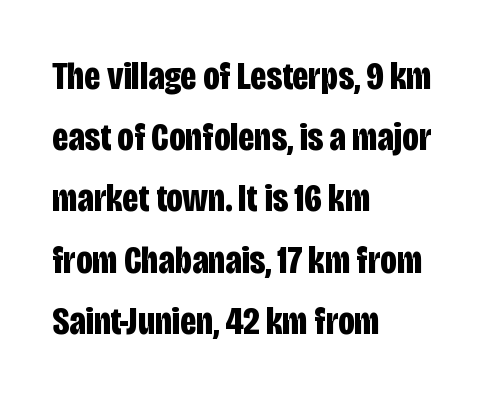
{"serif": "no", "italic": "no", "bold": "yes", "weight": "bold", "width": "condensed", "stroke_contrast": "low", "x_height": "large", "monospaced": "no", "underline": "no", "align": "left", "line_spacing": "normal", "line_spacing_ratio": 1.57, "letter_spacing": "normal", "letter_spacing_em": 0.0, "glyph_px": 39}
